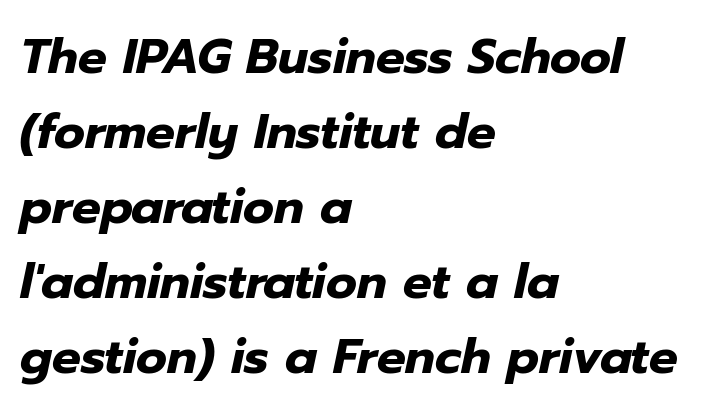
Q: Is the text bold? A: Yes.
Q: Is the text italic (slanted)? A: Yes, it leans right by about 12 degrees.
Q: Is the text underlined? A: No.
Q: How is the paragraph aligned? A: Left-aligned.
Q: Is the spacing between letters normal or unusually wide? A: Normal.
Q: Is the spacing between lines tight, normal or loose? A: Normal.
Q: Width (condensed, normal, or wide)? A: Normal.
Q: Stroke contrast? A: Low.
Q: x-height? A: Medium.
Q: Monospaced? A: No.
